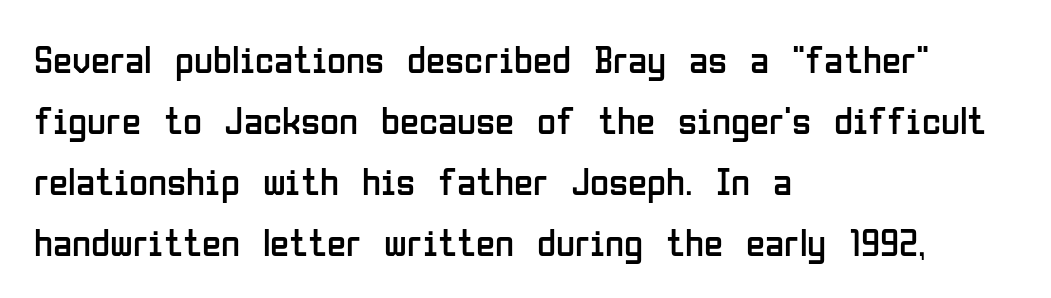
The image shows 39 px regular-weight, condensed sans-serif type, upright; set left-aligned, normal line spacing (1.56x), normal letter spacing, not underlined; low stroke contrast and a medium x-height.
